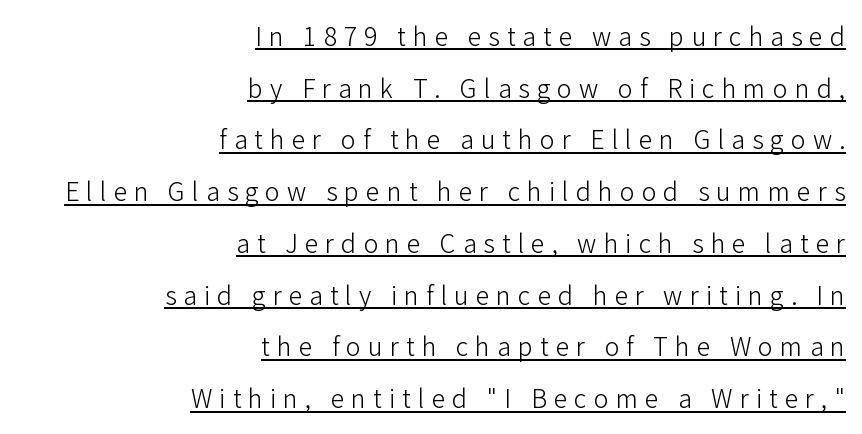
Spacing between characters has been opened up far beyond the box default. In terms of leading, this rendering errs on the spacious side. Compared with a typical body face, this is equally light or lighter still. Typeset ragged left — the right edge is the straight one. The lettering stays uniformly vertical, giving the passage a roman look.
